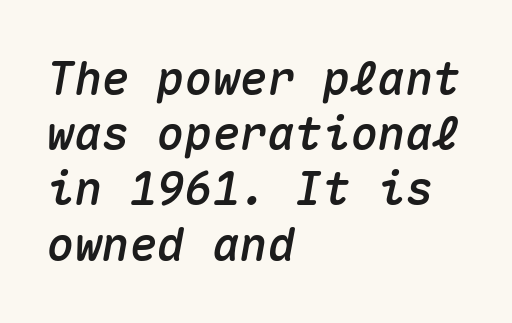
These lines stack with their left ends in a neat column. Clear beneath every line of the passage. The whole block is typeset with a tilt. The horizontal fit of the characters is conventional and even. A typesetter would call this monospace, since all characters share one set width.
